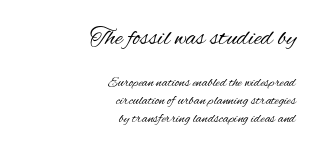
Q: Is the text bold? A: No.
Q: Is the text italic (slanted)? A: Yes.
Q: Is the text underlined? A: No.
Q: How is the paragraph aligned? A: Right-aligned.
Q: Is the spacing between letters normal or unusually wide? A: Normal.
Q: Is the spacing between lines tight, normal or loose? A: Normal.
Q: Which block of text is set in a larger size, the first (top) or the second (bottom)? A: The first (top) one.
